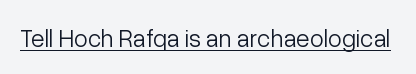
{"italic": "no", "bold": "no", "underline": "yes", "letter_spacing": "normal", "letter_spacing_em": 0.0, "glyph_px": 25}
